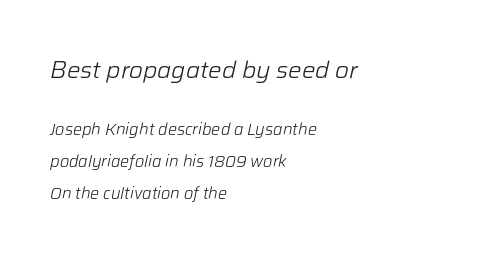
Q: Is the text bold? A: No.
Q: Is the text italic (slanted)? A: Yes, it leans right by about 12 degrees.
Q: Is the text underlined? A: No.
Q: How is the paragraph aligned? A: Left-aligned.
Q: Is the spacing between letters normal or unusually wide? A: Normal.
Q: Is the spacing between lines tight, normal or loose? A: Loose.
Q: Which block of text is set in a larger size, the first (top) or the second (bottom)? A: The first (top) one.
